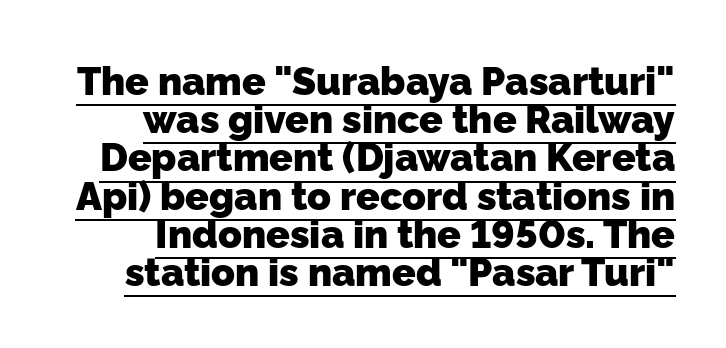
You could not count columns in this text — the font is proportionally spaced. Does a line run under the words? Yes, clearly. Nothing sits at the stroke ends, so this counts as sans-serif. Set as a true bold cut, around the 700 mark. Vertical spacing — tight. The line texture is even and compact thanks to regular tracking.
